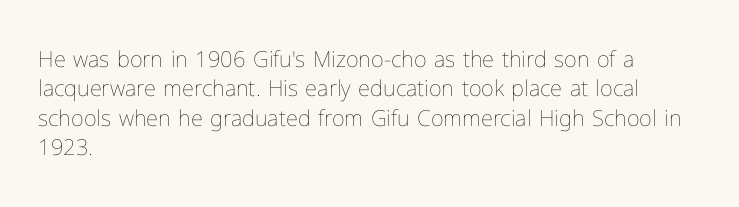
The image shows 22 px text type, upright; set left-aligned, normal line spacing (1.33x), normal letter spacing, not underlined.
